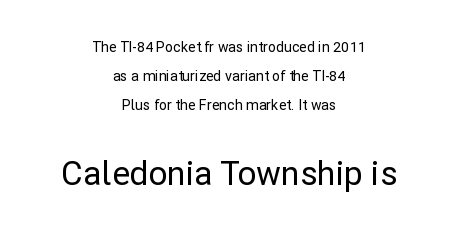
{"serif": "no", "italic": "no", "width": "normal", "stroke_contrast": "low", "x_height": "medium", "monospaced": "no", "underline": "no", "align": "center", "line_spacing": "loose", "line_spacing_ratio": 2.06, "letter_spacing": "normal", "letter_spacing_em": 0.0, "larger_block": "second", "size_ratio": 2.36, "glyph_px": 33}
